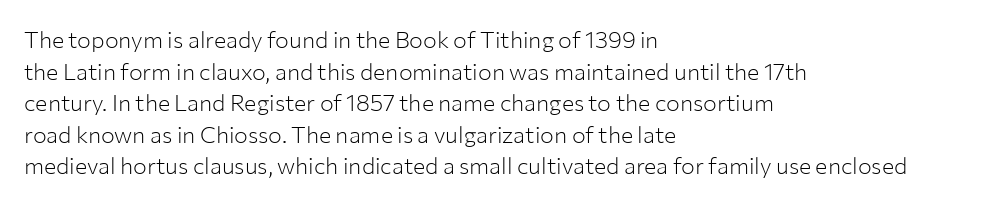
Q: Is the text bold? A: No.
Q: Is the text italic (slanted)? A: No, it is upright.
Q: Is the text underlined? A: No.
Q: How is the paragraph aligned? A: Left-aligned.
Q: Is the spacing between letters normal or unusually wide? A: Normal.
Q: Is the spacing between lines tight, normal or loose? A: Normal.
